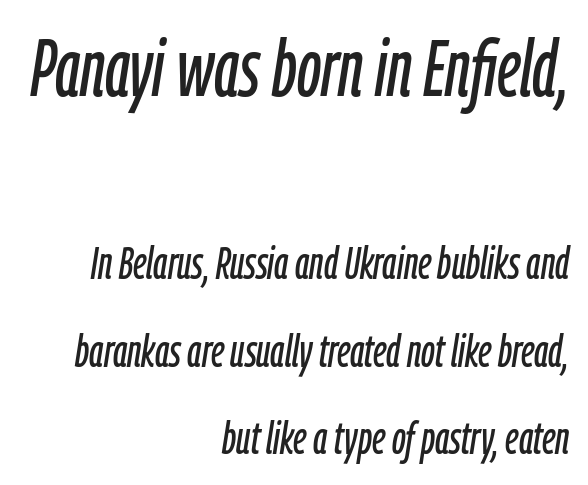
{"italic": "yes", "lean": "right", "slant_degrees": 9, "width": "condensed", "stroke_contrast": "low", "x_height": "medium", "monospaced": "no", "underline": "no", "align": "right", "line_spacing": "loose", "line_spacing_ratio": 1.94, "letter_spacing": "normal", "letter_spacing_em": 0.0, "larger_block": "first", "size_ratio": 1.76, "glyph_px": 79}
